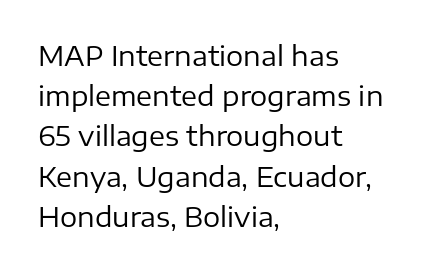
Q: Is the text bold? A: No.
Q: Is the text italic (slanted)? A: No, it is upright.
Q: Is the text underlined? A: No.
Q: How is the paragraph aligned? A: Left-aligned.
Q: Is the spacing between letters normal or unusually wide? A: Normal.
Q: Is the spacing between lines tight, normal or loose? A: Normal.
